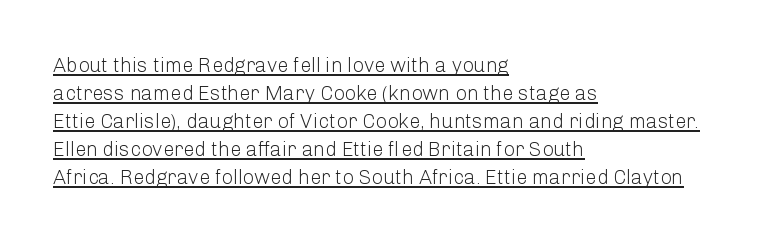
Q: Is the text bold? A: No.
Q: Is the text italic (slanted)? A: No, it is upright.
Q: Is the text underlined? A: Yes.
Q: How is the paragraph aligned? A: Left-aligned.
Q: Is the spacing between letters normal or unusually wide? A: Normal.
Q: Is the spacing between lines tight, normal or loose? A: Normal.
